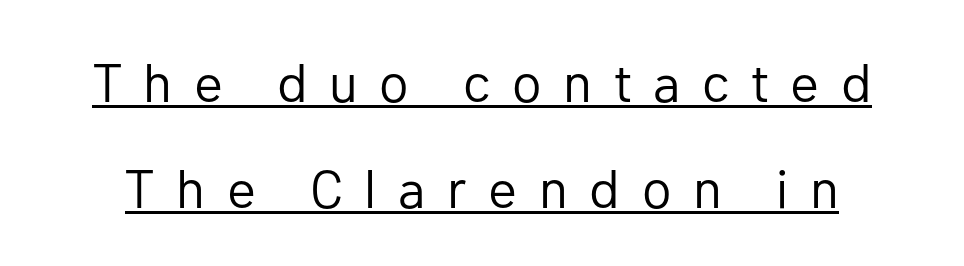
Q: Is the text bold? A: No.
Q: Is the text italic (slanted)? A: No, it is upright.
Q: Is the typeface a serif or a sans-serif typeface? A: Sans-serif.
Q: Is the text underlined? A: Yes.
Q: Is the spacing between letters normal or unusually wide? A: Unusually wide.
Q: Is the spacing between lines tight, normal or loose? A: Loose.
Q: Width (condensed, normal, or wide)? A: Normal.
Q: Stroke contrast? A: Low.
Q: x-height? A: Medium.
Q: Monospaced? A: No.
